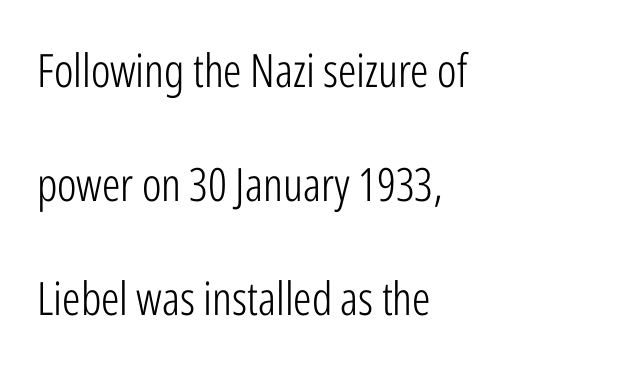
{"serif": "no", "italic": "no", "bold": "no", "weight": "light", "width": "condensed", "stroke_contrast": "low", "x_height": "medium", "monospaced": "no", "underline": "no", "align": "left", "line_spacing": "loose", "line_spacing_ratio": 2.48, "letter_spacing": "normal", "letter_spacing_em": 0.0, "glyph_px": 46}
